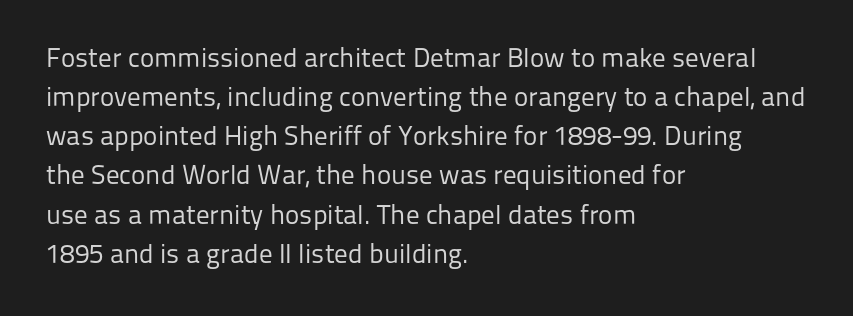
The image shows 27 px text type, upright; set left-aligned, normal line spacing (1.45x), normal letter spacing, not underlined.
